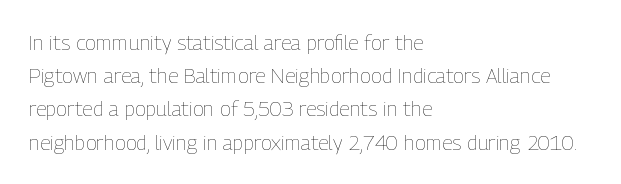
The image shows 21 px text type, upright; set left-aligned, normal line spacing (1.58x), normal letter spacing, not underlined.
